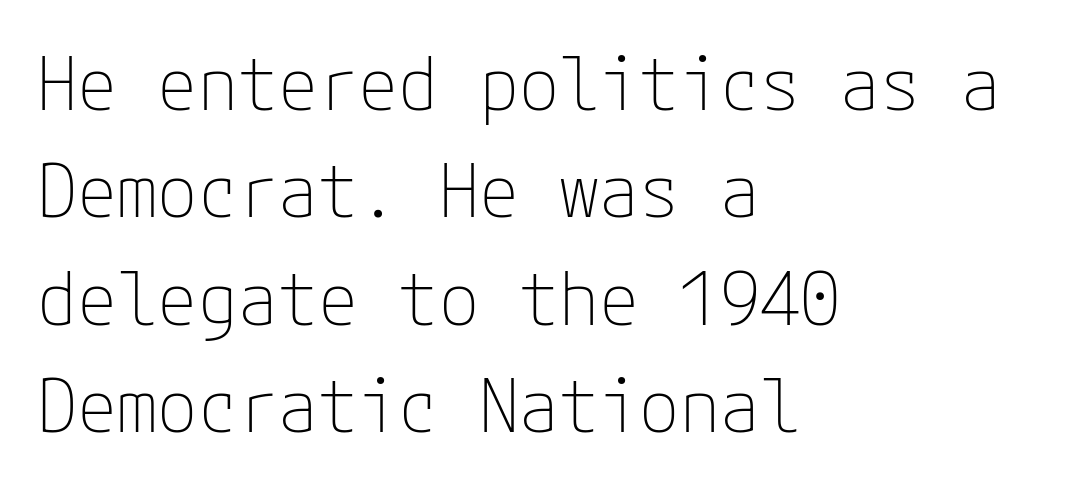
Leftover space on each line is placed entirely after the last word. Look at the bottom of the vertical strokes: they stop flat, with no serifs. Posture: vertical. Plain, unruled lines of type. Weight: in the light-to-regular range. The passage shown stacks its lines at a standard gap.
